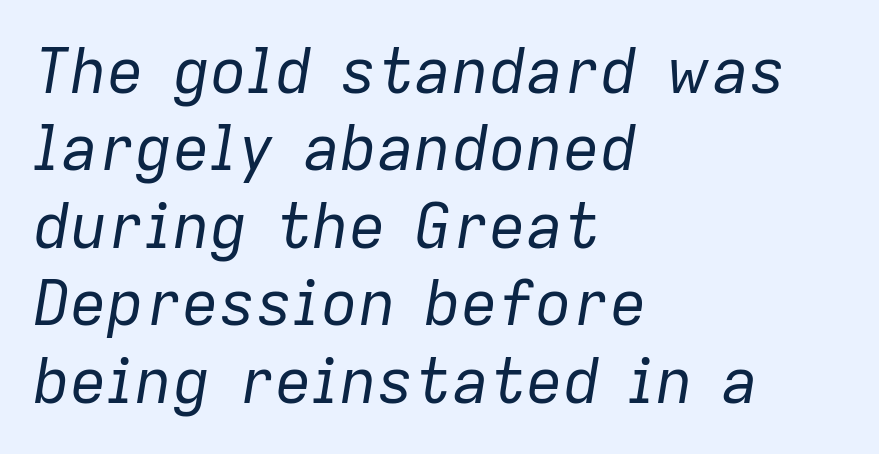
Q: Is the text bold? A: No.
Q: Is the text italic (slanted)? A: Yes, it leans right by about 9 degrees.
Q: Is the text underlined? A: No.
Q: How is the paragraph aligned? A: Left-aligned.
Q: Is the spacing between letters normal or unusually wide? A: Normal.
Q: Is the spacing between lines tight, normal or loose? A: Normal.
Q: Width (condensed, normal, or wide)? A: Normal.
Q: Stroke contrast? A: Low.
Q: x-height? A: Medium.
Q: Monospaced? A: No.
